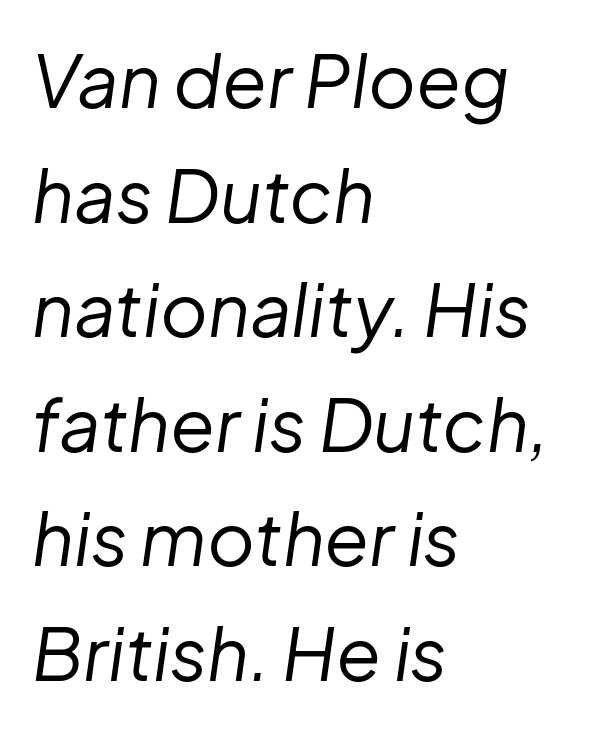
{"italic": "yes", "lean": "right", "slant_degrees": 8, "bold": "no", "weight": "regular", "width": "normal", "stroke_contrast": "low", "x_height": "medium", "monospaced": "no", "underline": "no", "align": "left", "line_spacing": "normal", "line_spacing_ratio": 1.57, "letter_spacing": "normal", "letter_spacing_em": 0.0, "glyph_px": 73}
